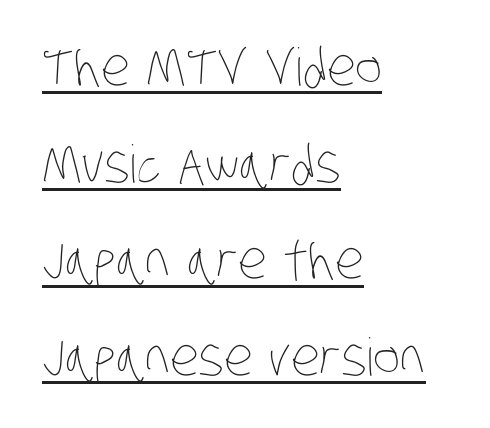
The rendering uses natural spacing where letterforms have individual widths. Caption: multi-line text, flush left, ragged right. Weight: not bold — regular or lighter. A rule runs beneath these lines of type. Students, note that the glyphs here touch the page at normal intervals.
